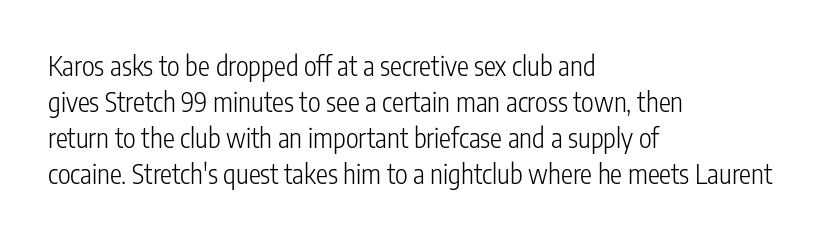
Q: Is the text bold? A: No.
Q: Is the text italic (slanted)? A: No, it is upright.
Q: Is the text underlined? A: No.
Q: How is the paragraph aligned? A: Left-aligned.
Q: Is the spacing between letters normal or unusually wide? A: Normal.
Q: Is the spacing between lines tight, normal or loose? A: Normal.
